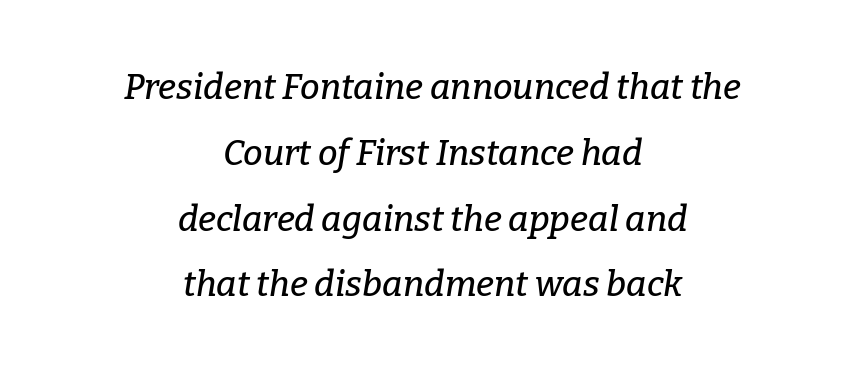
The image shows 35 px serif type, italic (leaning right); set centered, line spacing 1.88x, normal letter spacing, not underlined; low stroke contrast and a medium x-height.
